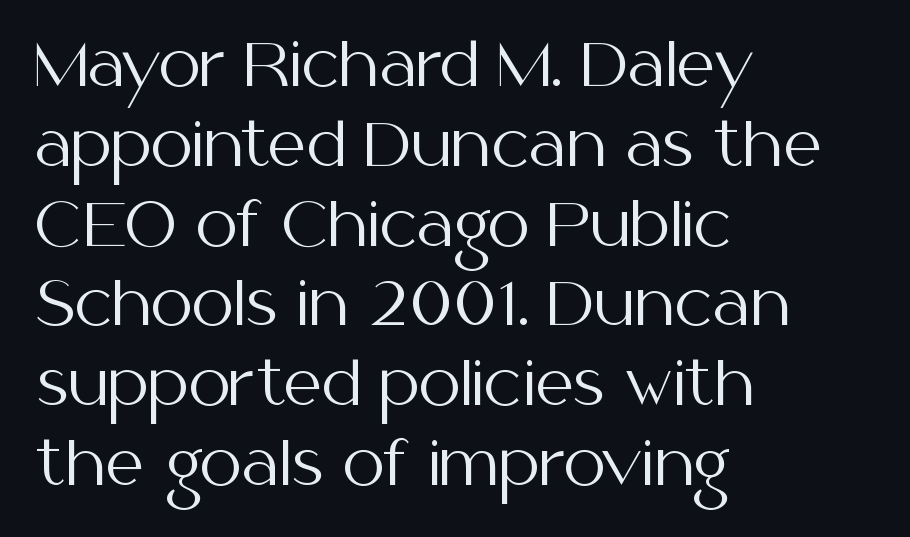
The image shows 60 px regular-weight sans-serif type, upright; set left-aligned, normal line spacing (1.33x), normal letter spacing, not underlined; medium stroke contrast and a medium x-height.
